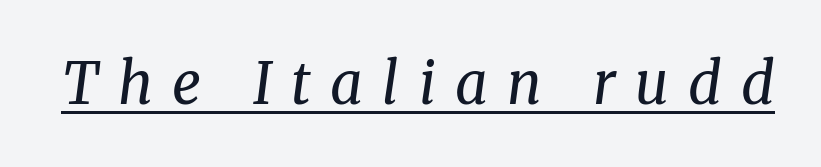
The image shows 57 px regular-weight serif type, italic (leaning right); set unusually wide letter spacing (+0.34 em), underlined; medium stroke contrast and a medium x-height.
